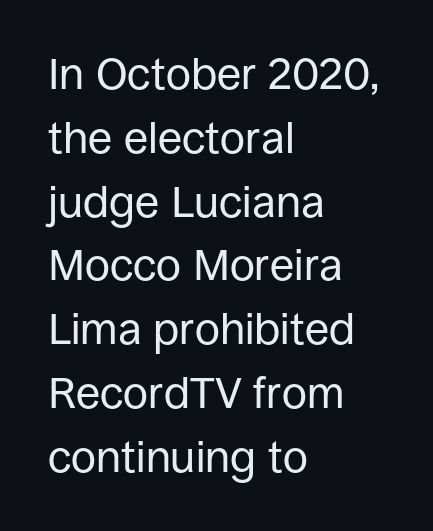
Q: Is the text bold? A: No.
Q: Is the text italic (slanted)? A: No, it is upright.
Q: Is the typeface a serif or a sans-serif typeface? A: Sans-serif.
Q: Is the text underlined? A: No.
Q: How is the paragraph aligned? A: Left-aligned.
Q: Is the spacing between letters normal or unusually wide? A: Normal.
Q: Is the spacing between lines tight, normal or loose? A: Normal.
Q: Width (condensed, normal, or wide)? A: Normal.
Q: Stroke contrast? A: Low.
Q: x-height? A: Large.
Q: Monospaced? A: No.
